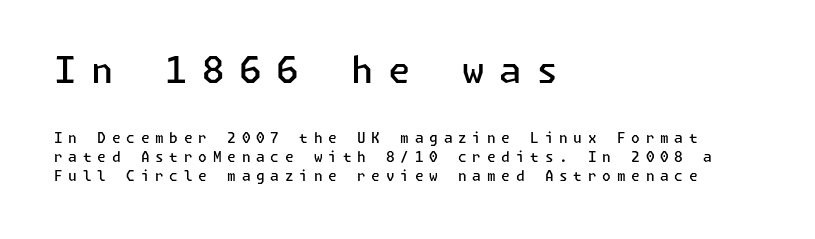
The image shows 36 px semibold sans-serif type, upright; set left-aligned, normal line spacing (1.36x), unusually wide letter spacing (+0.41 em), not underlined; the first (top) block is 2.57x larger; low stroke contrast and a medium x-height.
